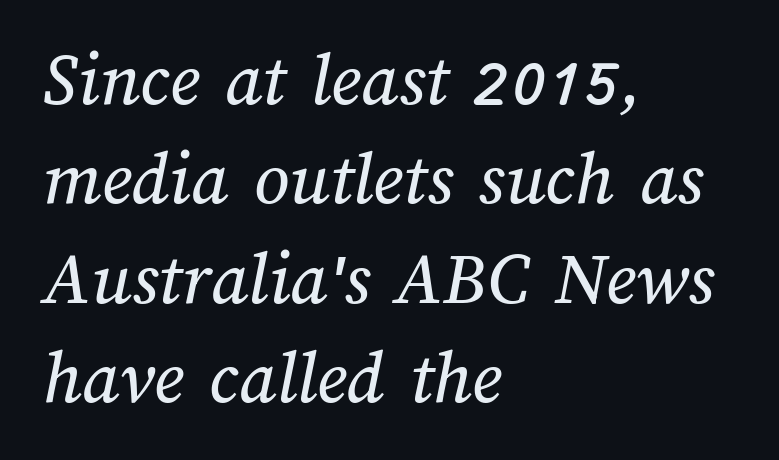
{"width": "normal", "stroke_contrast": "medium", "x_height": "medium", "monospaced": "no", "underline": "no", "align": "left", "line_spacing": "normal", "line_spacing_ratio": 1.29, "letter_spacing": "normal", "letter_spacing_em": 0.0, "glyph_px": 77}
